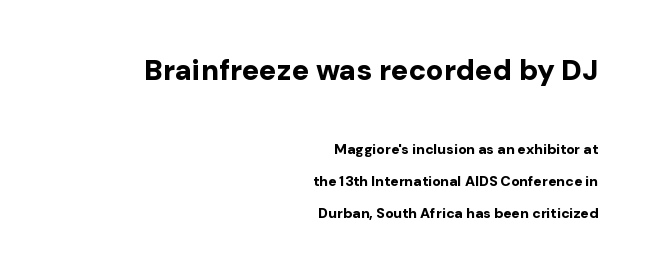
{"serif": "no", "italic": "no", "bold": "yes", "weight": "bold", "width": "normal", "stroke_contrast": "low", "x_height": "medium", "monospaced": "no", "underline": "no", "align": "right", "line_spacing": "loose", "line_spacing_ratio": 2.28, "letter_spacing": "normal", "letter_spacing_em": 0.0, "larger_block": "first", "size_ratio": 2.07, "glyph_px": 29}
